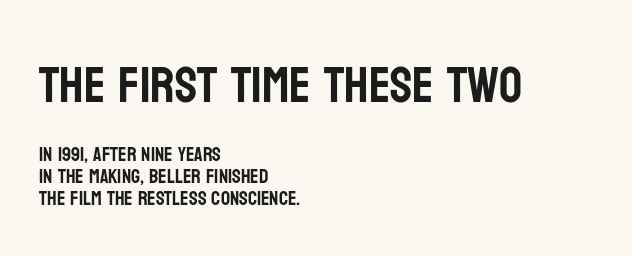
{"serif": "no", "italic": "no", "width": "condensed", "stroke_contrast": "low", "x_height": "large", "monospaced": "no", "underline": "no", "align": "left", "line_spacing": "tight", "line_spacing_ratio": 1.1, "letter_spacing": "normal", "letter_spacing_em": 0.0, "larger_block": "first", "size_ratio": 2.55, "glyph_px": 51}
